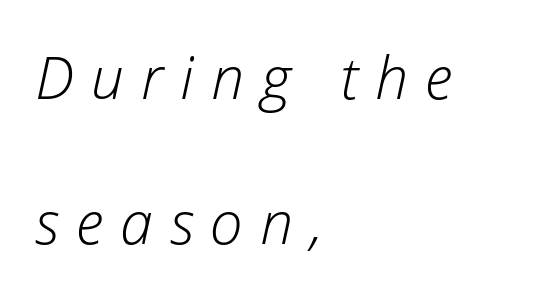
The image shows 59 px light type, italic (leaning right); set left-aligned, loose line spacing (2.46x), unusually wide letter spacing (+0.29 em), not underlined; low stroke contrast and a medium x-height.
